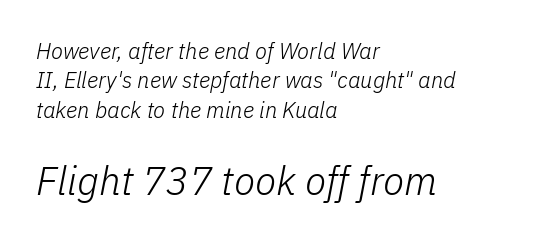
{"italic": "yes", "lean": "right", "slant_degrees": 11, "bold": "no", "weight": "light", "width": "normal", "stroke_contrast": "low", "x_height": "medium", "monospaced": "no", "underline": "no", "align": "left", "line_spacing": "normal", "line_spacing_ratio": 1.33, "letter_spacing": "normal", "letter_spacing_em": 0.0, "larger_block": "second", "size_ratio": 1.77, "glyph_px": 39}
